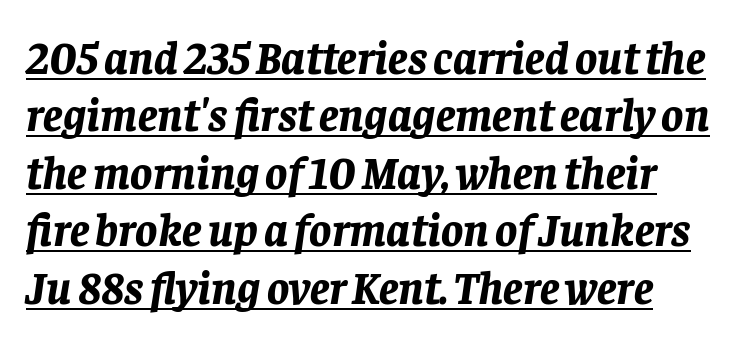
Designer's note — italics engaged. Normally led — the rows are evenly, conventionally spaced. A typographer would call this underscored text. Looks like regular typesetting: each glyph gets only the width it needs. These lines are set flush left with a ragged right edge.
